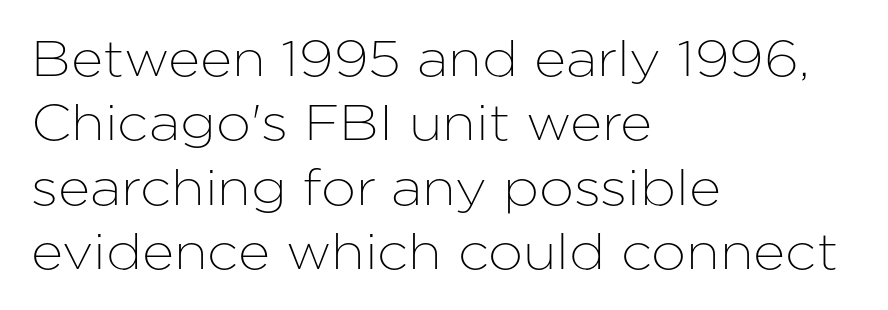
A typesetter would call this zero additional tracking. Serifs: no, the terminals of the letterforms are clean. This sample keeps an unexceptional amount of space between lines. Proportional: the letters do not fall into vertical columns. Bare-footed words on every line. The paragraph shown leans on its left margin.
